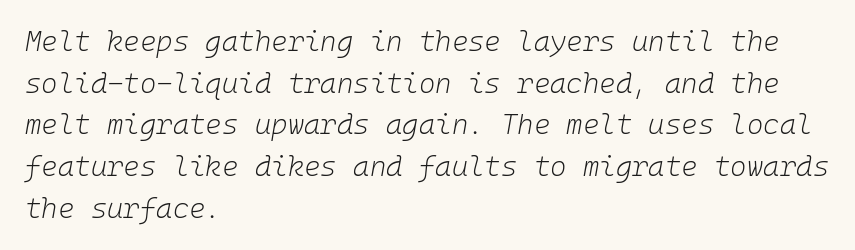
The image shows 28 px light type, italic (leaning right), monospaced; set left-aligned, normal line spacing (1.49x), normal letter spacing, not underlined; low stroke contrast and a medium x-height.
